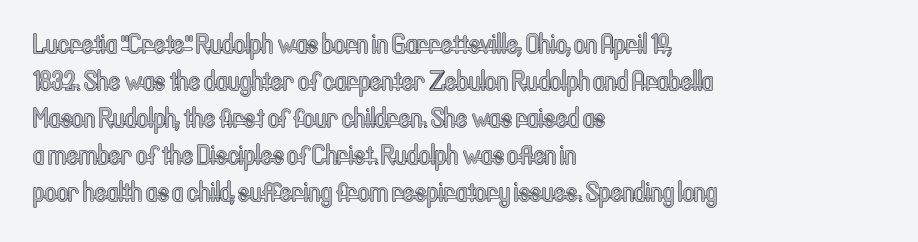
How are the letters spaced? Ordinarily, with no added tracking. This sample has the flowing, uneven cadence of proportional lettering. Style check: upright. This block has exactly the height ordinary leading produces. Quick note: underline off.
